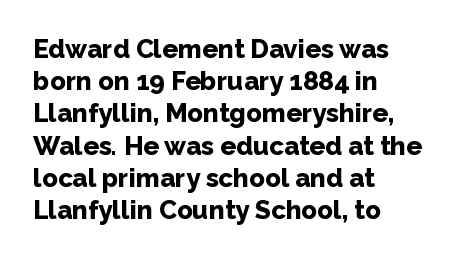
The image shows 26 px bold type, upright; set left-aligned, line spacing 1.24x, normal letter spacing, not underlined.
